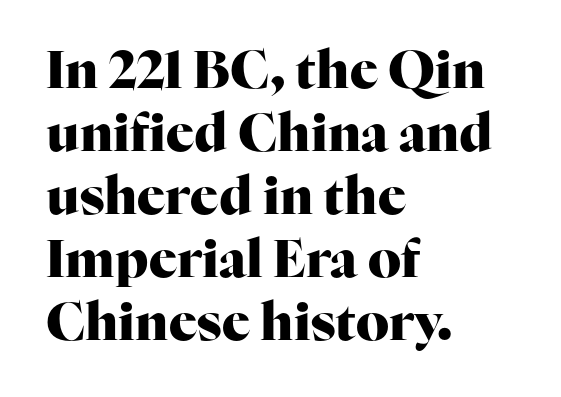
{"serif": "yes", "italic": "no", "bold": "yes", "weight": "heavy", "width": "normal", "stroke_contrast": "high", "x_height": "medium", "monospaced": "no", "underline": "no", "align": "left", "line_spacing_ratio": 1.21, "letter_spacing": "normal", "letter_spacing_em": 0.0, "glyph_px": 52}
